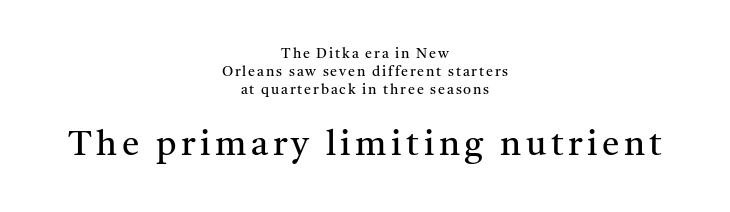
The strokes carry an ordinary text weight at most. Look at the glyph heights: the lower group is clearly the bigger setting. Honestly, the row spacing looks completely unremarkable. The letters stand upright; this is a roman face. Has an underline been added? It has not. These lines are rendered in a variable-pitch font.
